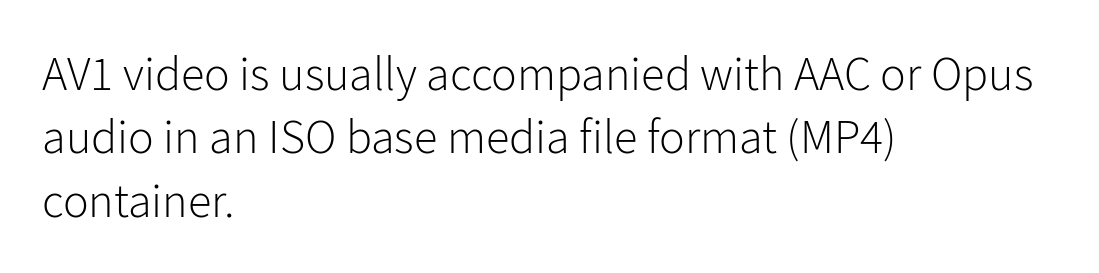
This sample has the flowing, uneven cadence of proportional lettering. Weight: regular or lighter. The string is rendered with underlining switched off. The tracking reads as untouched default to a designer's eye. A typesetter would label this face a sans. Notice how descenders clear the ascenders below comfortably — that's standard leading.
